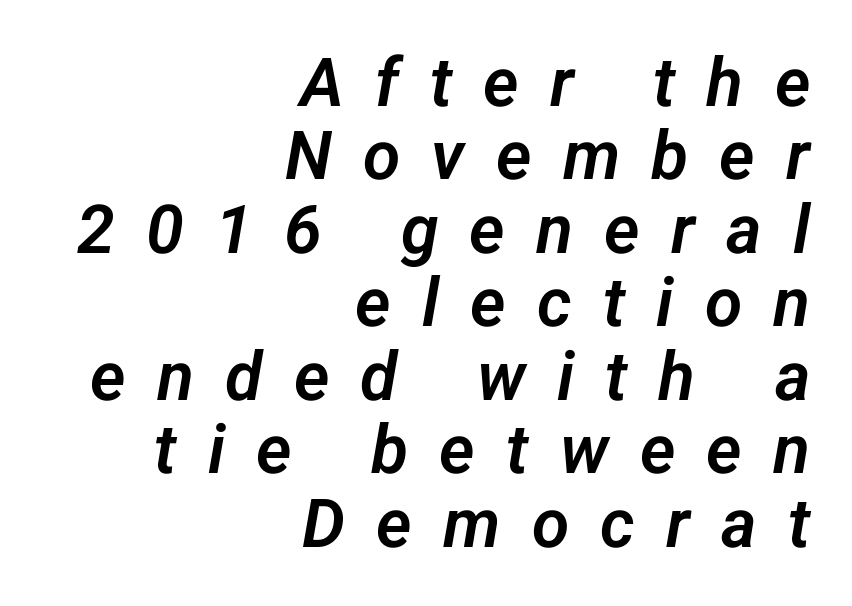
Q: Is the typeface a serif or a sans-serif typeface? A: Sans-serif.
Q: Is the text underlined? A: No.
Q: How is the paragraph aligned? A: Right-aligned.
Q: Is the spacing between letters normal or unusually wide? A: Unusually wide.
Q: Is the spacing between lines tight, normal or loose? A: Tight.
Q: Width (condensed, normal, or wide)? A: Normal.
Q: Stroke contrast? A: Low.
Q: x-height? A: Medium.
Q: Monospaced? A: No.
